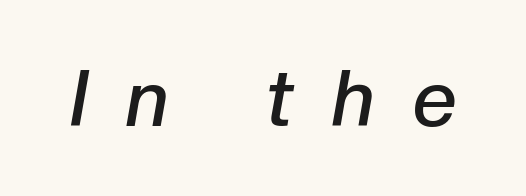
Is the type slanted? Yes — the strokes lean at a clear angle. Note the varied advance widths — an 'i' is clearly narrower than an 'm'. The gaps between neighbouring characters are conspicuously large. Clear beneath every line of the passage.
